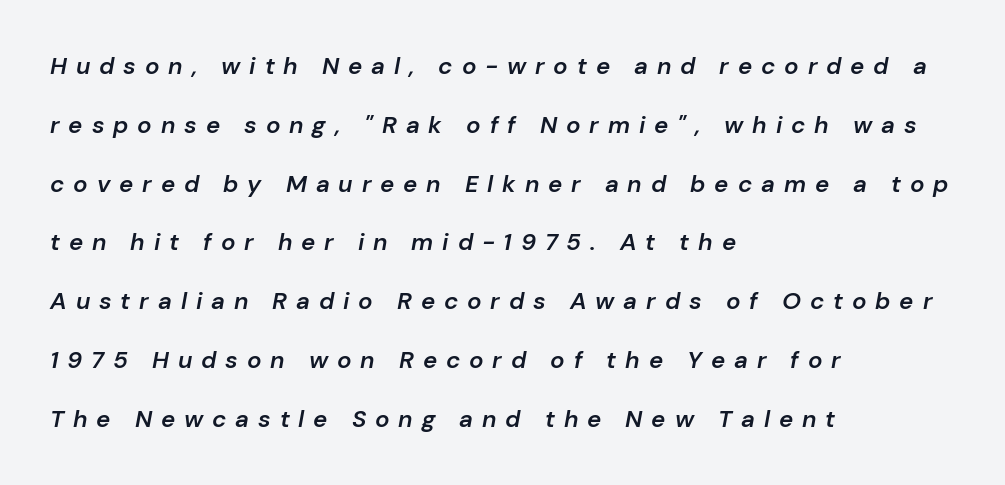
{"italic": "yes", "lean": "right", "slant_degrees": 10, "bold": "semi", "underline": "no", "align": "left", "line_spacing": "loose", "line_spacing_ratio": 2.45, "letter_spacing": "wide", "letter_spacing_em": 0.37, "glyph_px": 24}
